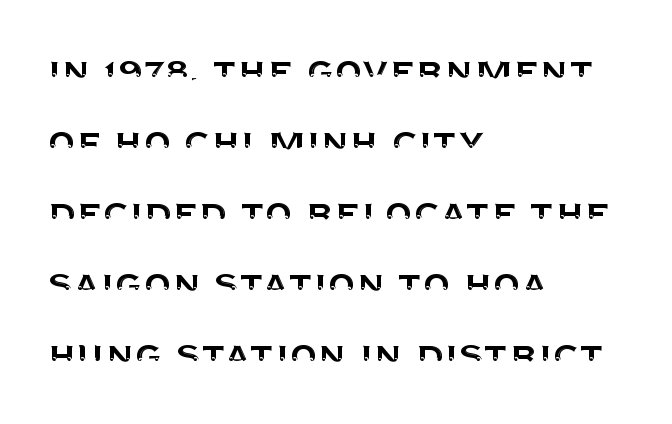
The text block is weighted toward the left margin, trailing off unevenly rightward. Does extra space separate the letters? No, they use regular spacing. Does the lettering tilt? It doesn't — this is upright. The face used here is proportionally spaced, like ordinary book or web type.
